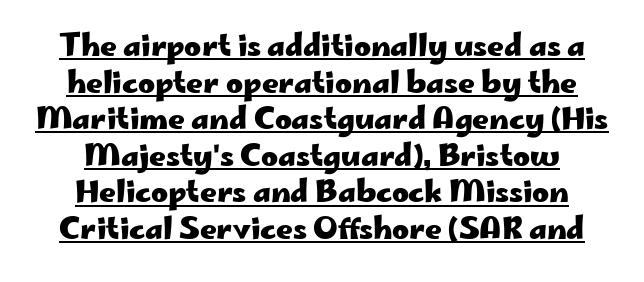
{"serif": "no", "italic": "no", "bold": "yes", "weight": "heavy", "width": "wide", "stroke_contrast": "low", "x_height": "small", "monospaced": "no", "underline": "yes", "align": "center", "line_spacing": "normal", "line_spacing_ratio": 1.26, "letter_spacing": "normal", "letter_spacing_em": 0.0, "glyph_px": 29}
